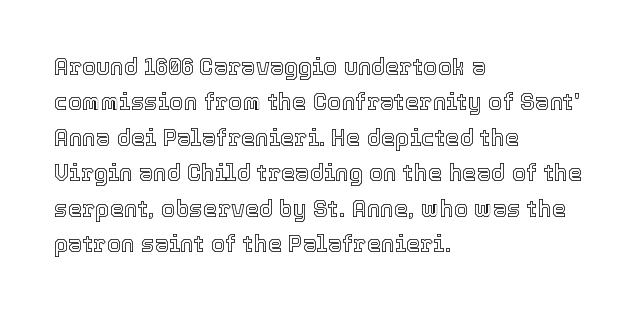
Q: Is the text italic (slanted)? A: No, it is upright.
Q: Is the text underlined? A: No.
Q: How is the paragraph aligned? A: Left-aligned.
Q: Is the spacing between letters normal or unusually wide? A: Normal.
Q: Is the spacing between lines tight, normal or loose? A: Normal.
